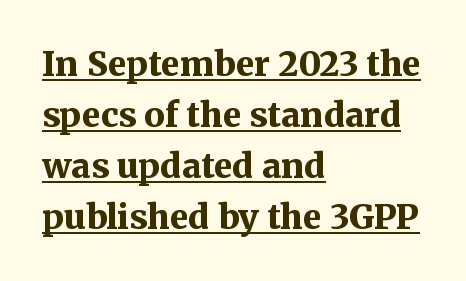
{"serif": "yes", "italic": "no", "bold": "yes", "weight": "bold", "width": "normal", "stroke_contrast": "medium", "x_height": "medium", "monospaced": "no", "underline": "yes", "align": "left", "line_spacing": "normal", "line_spacing_ratio": 1.5, "letter_spacing": "normal", "letter_spacing_em": 0.0, "glyph_px": 34}
